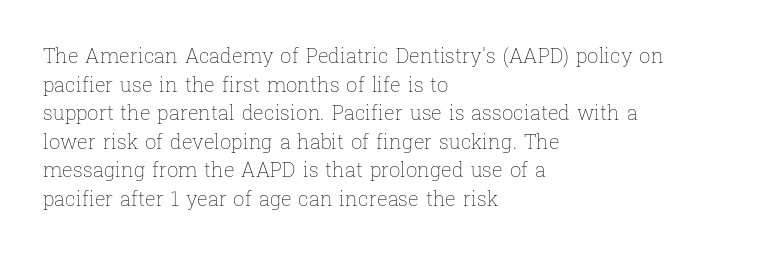
{"italic": "no", "bold": "no", "underline": "no", "align": "left", "line_spacing": "normal", "line_spacing_ratio": 1.43, "letter_spacing": "normal", "letter_spacing_em": 0.0, "glyph_px": 20}
